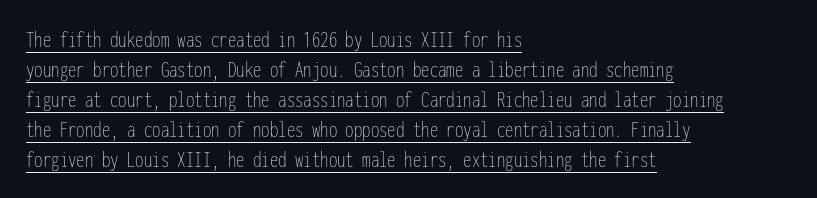
{"italic": "no", "bold": "no", "underline": "yes", "align": "left", "line_spacing": "normal", "line_spacing_ratio": 1.25, "letter_spacing": "normal", "letter_spacing_em": 0.0, "glyph_px": 24}
